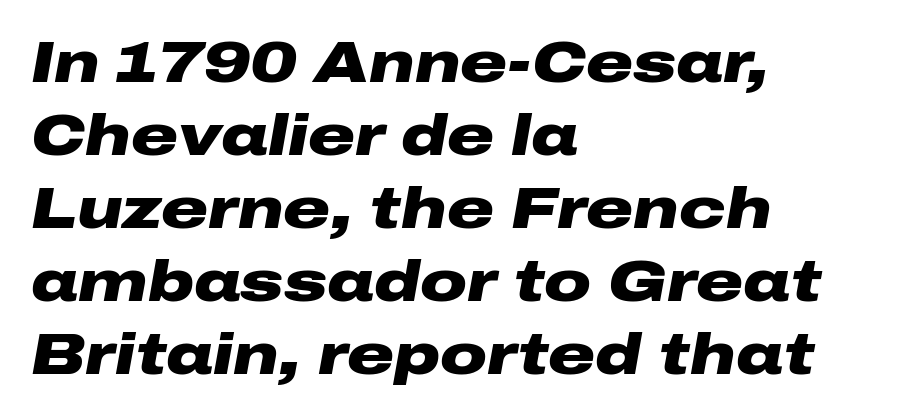
{"italic": "yes", "lean": "right", "slant_degrees": 10, "bold": "yes", "weight": "heavy", "width": "wide", "stroke_contrast": "low", "x_height": "medium", "monospaced": "no", "underline": "no", "align": "left", "line_spacing": "normal", "line_spacing_ratio": 1.26, "letter_spacing": "normal", "letter_spacing_em": 0.0, "glyph_px": 58}
